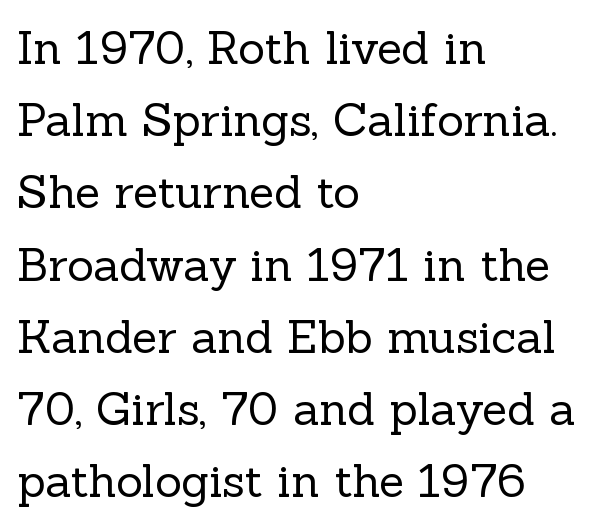
Q: Is the text bold? A: No.
Q: Is the text italic (slanted)? A: No, it is upright.
Q: Is the typeface a serif or a sans-serif typeface? A: Serif.
Q: Is the text underlined? A: No.
Q: How is the paragraph aligned? A: Left-aligned.
Q: Is the spacing between letters normal or unusually wide? A: Normal.
Q: Is the spacing between lines tight, normal or loose? A: Normal.
Q: Width (condensed, normal, or wide)? A: Normal.
Q: x-height? A: Medium.
Q: Monospaced? A: No.
